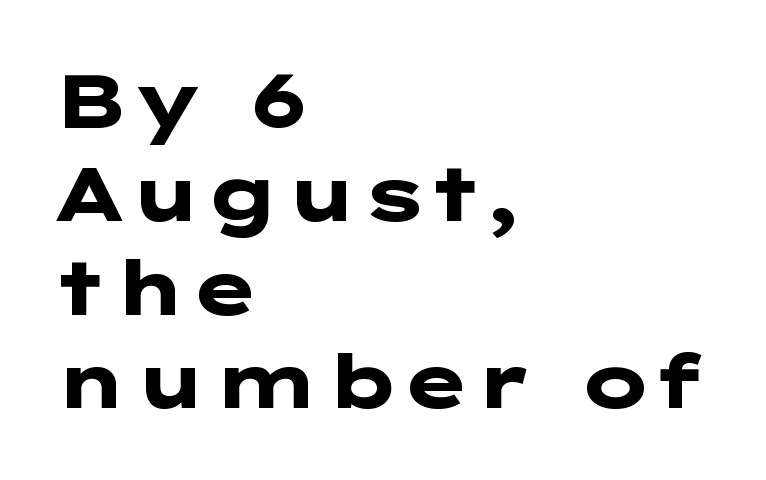
Q: Is the text bold? A: Yes.
Q: Is the text italic (slanted)? A: No, it is upright.
Q: Is the typeface a serif or a sans-serif typeface? A: Sans-serif.
Q: Is the text underlined? A: No.
Q: How is the paragraph aligned? A: Left-aligned.
Q: Is the spacing between letters normal or unusually wide? A: Normal.
Q: Width (condensed, normal, or wide)? A: Wide.
Q: Stroke contrast? A: Low.
Q: x-height? A: Medium.
